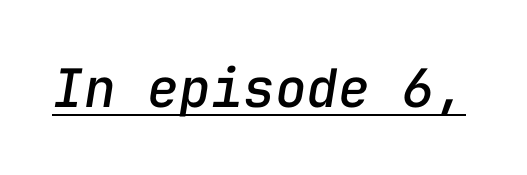
{"italic": "yes", "lean": "right", "slant_degrees": 9, "width": "normal", "stroke_contrast": "low", "x_height": "medium", "monospaced": "yes", "underline": "yes", "letter_spacing": "normal", "letter_spacing_em": 0.0, "glyph_px": 53}
